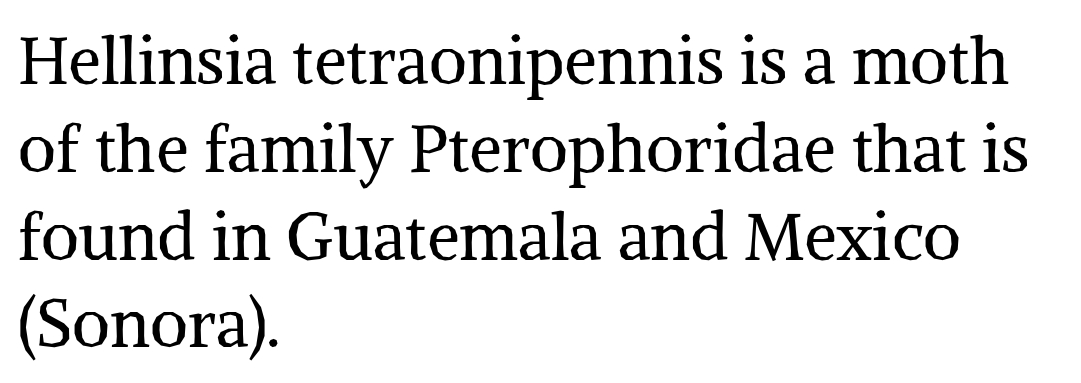
The image shows 66 px regular-weight serif type, upright; set left-aligned, normal line spacing (1.33x), normal letter spacing, not underlined; medium stroke contrast and a medium x-height.
